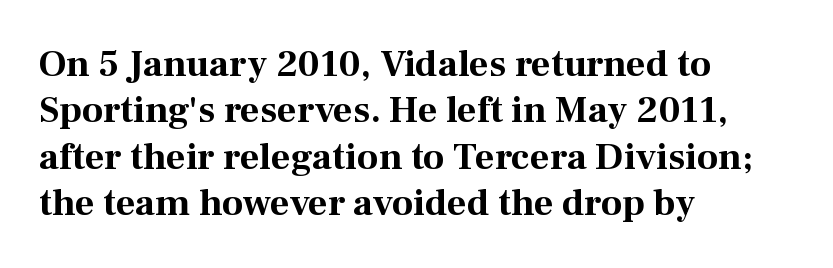
The sample has been set heavy, in full bold. When letters stand straight like this, we call the style roman or upright. The passage is arranged the way most books set body copy — flush left. Note: serifs present on the glyphs. The strip under each line holds only bare page.
